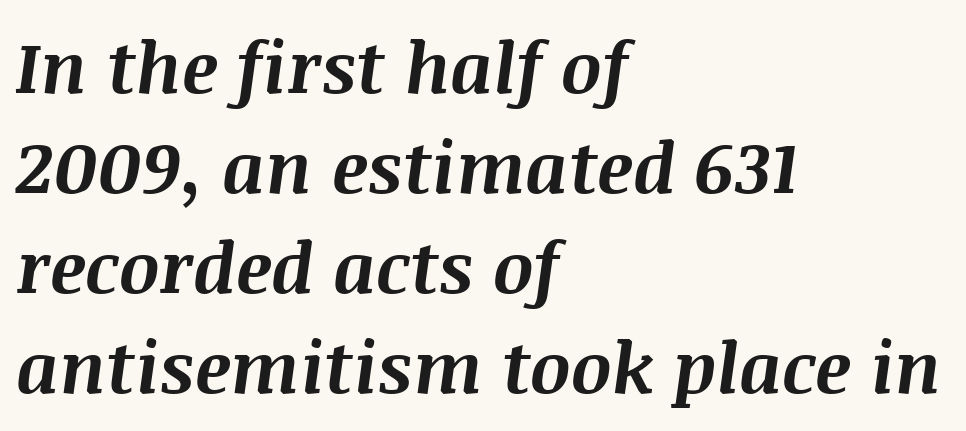
Q: Is the text bold? A: Yes.
Q: Is the text italic (slanted)? A: Yes, it leans right by about 8 degrees.
Q: Is the text underlined? A: No.
Q: How is the paragraph aligned? A: Left-aligned.
Q: Is the spacing between letters normal or unusually wide? A: Normal.
Q: Is the spacing between lines tight, normal or loose? A: Normal.
Q: Width (condensed, normal, or wide)? A: Normal.
Q: Stroke contrast? A: Medium.
Q: x-height? A: Large.
Q: Monospaced? A: No.
